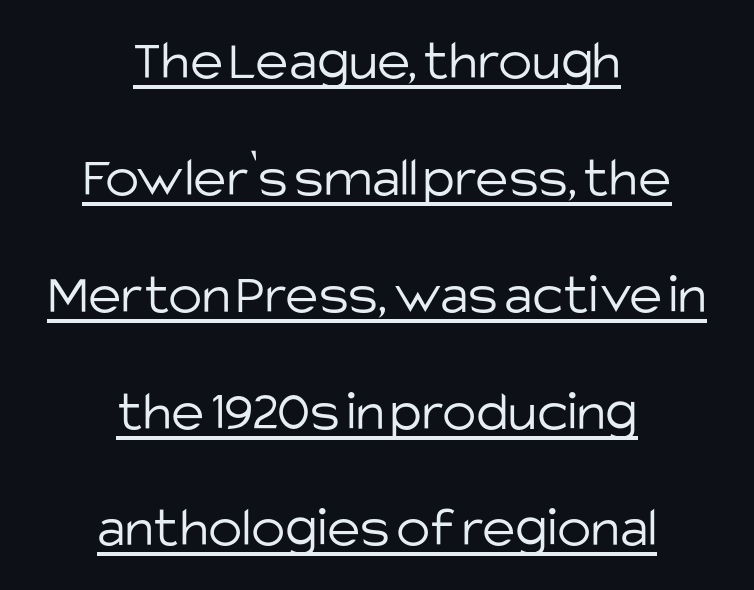
Q: Is the text bold? A: No.
Q: Is the text italic (slanted)? A: No, it is upright.
Q: Is the typeface a serif or a sans-serif typeface? A: Sans-serif.
Q: Is the text underlined? A: Yes.
Q: How is the paragraph aligned? A: Centered.
Q: Is the spacing between letters normal or unusually wide? A: Normal.
Q: Is the spacing between lines tight, normal or loose? A: Loose.
Q: Width (condensed, normal, or wide)? A: Normal.
Q: Stroke contrast? A: Low.
Q: x-height? A: Large.
Q: Monospaced? A: No.
